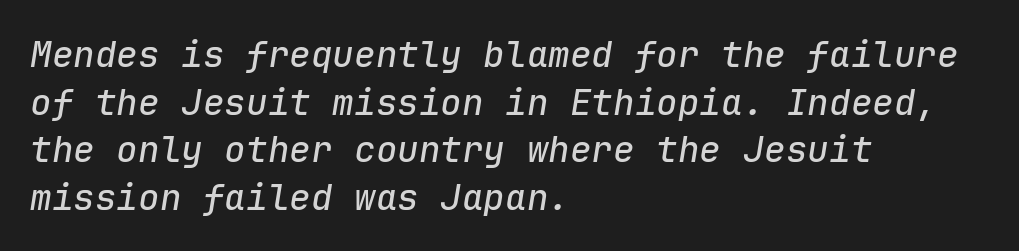
Q: Is the text italic (slanted)? A: Yes, it leans right by about 9 degrees.
Q: Is the text underlined? A: No.
Q: How is the paragraph aligned? A: Left-aligned.
Q: Is the spacing between letters normal or unusually wide? A: Normal.
Q: Is the spacing between lines tight, normal or loose? A: Normal.
Q: Width (condensed, normal, or wide)? A: Normal.
Q: Stroke contrast? A: Low.
Q: x-height? A: Medium.
Q: Monospaced? A: Yes.
